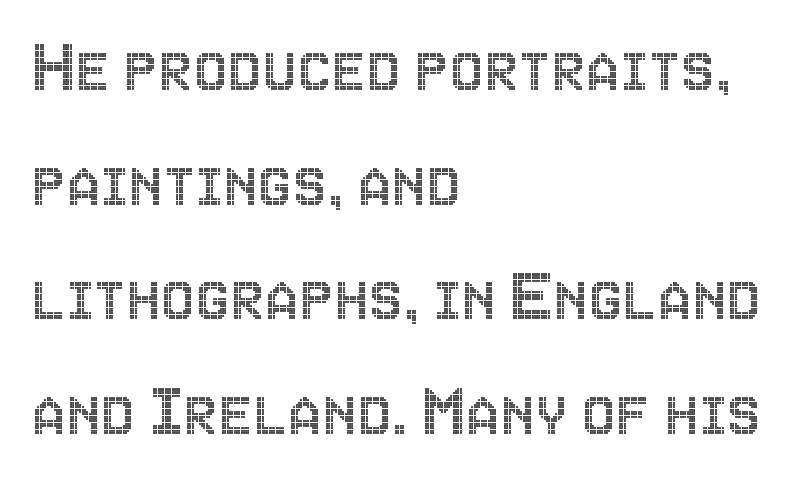
Think of a printed novel: that variable character pitch is what you see here. Compared with typical body copy, the letter spacing here is the same. Typeset ragged right — the left edge is the straight one. Each new line begins a customary step beneath the previous one.
